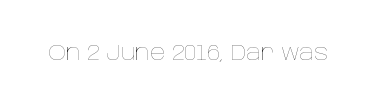
The passage shown is not underscored anywhere. The font's upright variant was chosen for this text. Stems here are at most as thick as an everyday book face. Observe the ordinary spacing: letters are neighbours, not strangers.
